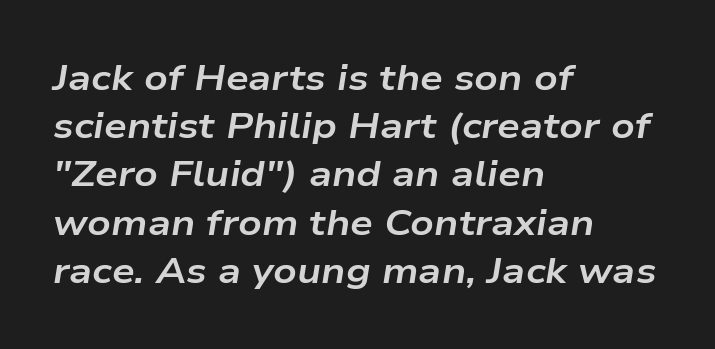
Q: Is the text bold? A: Yes.
Q: Is the text italic (slanted)? A: Yes, it leans right by about 9 degrees.
Q: Is the text underlined? A: No.
Q: How is the paragraph aligned? A: Left-aligned.
Q: Is the spacing between letters normal or unusually wide? A: Normal.
Q: Is the spacing between lines tight, normal or loose? A: Normal.
Q: Width (condensed, normal, or wide)? A: Wide.
Q: Stroke contrast? A: Low.
Q: x-height? A: Medium.
Q: Monospaced? A: No.
